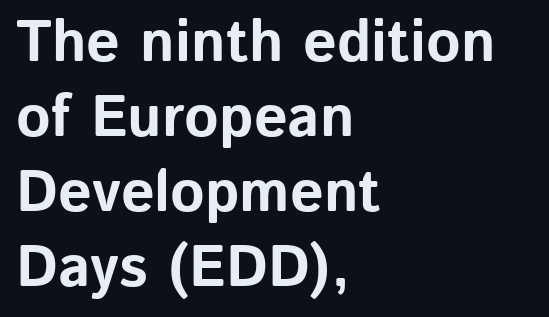
{"serif": "no", "italic": "no", "bold": "yes", "weight": "bold", "width": "normal", "stroke_contrast": "low", "x_height": "medium", "monospaced": "no", "underline": "no", "align": "left", "line_spacing": "normal", "line_spacing_ratio": 1.27, "letter_spacing": "normal", "letter_spacing_em": 0.0, "glyph_px": 59}
